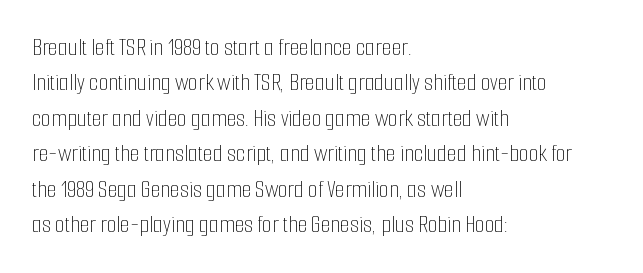
Q: Is the text bold? A: No.
Q: Is the text italic (slanted)? A: No, it is upright.
Q: Is the text underlined? A: No.
Q: How is the paragraph aligned? A: Left-aligned.
Q: Is the spacing between letters normal or unusually wide? A: Normal.
Q: Is the spacing between lines tight, normal or loose? A: Normal.
